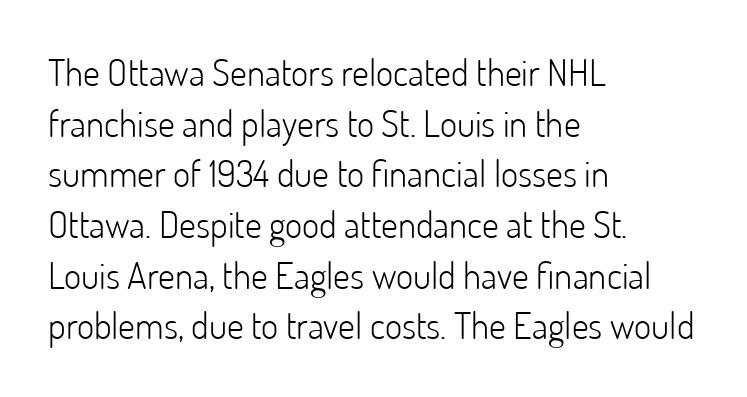
{"serif": "no", "italic": "no", "bold": "no", "weight": "light", "width": "normal", "stroke_contrast": "low", "x_height": "small", "monospaced": "no", "underline": "no", "align": "left", "line_spacing": "normal", "line_spacing_ratio": 1.37, "letter_spacing": "normal", "letter_spacing_em": 0.0, "glyph_px": 37}
